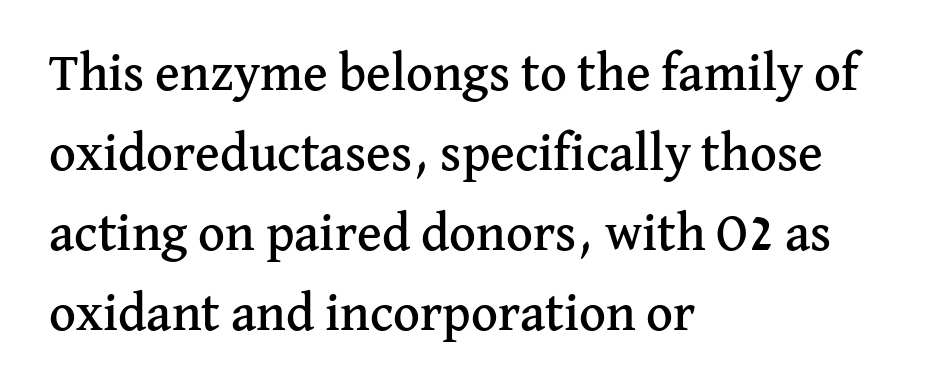
Q: Is the text italic (slanted)? A: No, it is upright.
Q: Is the typeface a serif or a sans-serif typeface? A: Serif.
Q: Is the text underlined? A: No.
Q: How is the paragraph aligned? A: Left-aligned.
Q: Is the spacing between letters normal or unusually wide? A: Normal.
Q: Is the spacing between lines tight, normal or loose? A: Normal.
Q: Width (condensed, normal, or wide)? A: Normal.
Q: Stroke contrast? A: Medium.
Q: x-height? A: Medium.
Q: Monospaced? A: No.
